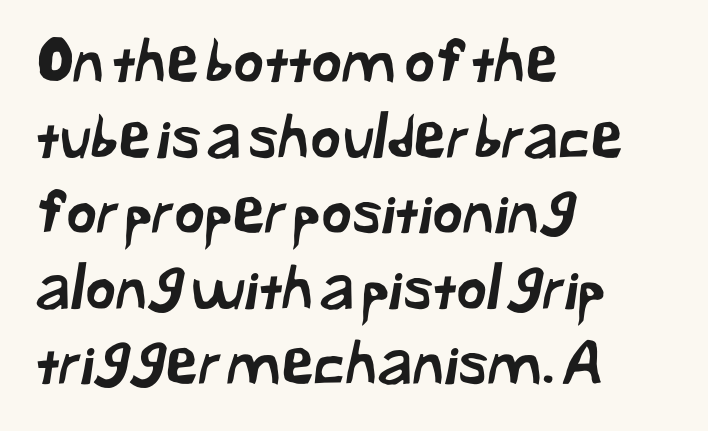
The image shows 59 px sans-serif type; set left-aligned, normal line spacing (1.28x), normal letter spacing, not underlined; low stroke contrast and a medium x-height.
